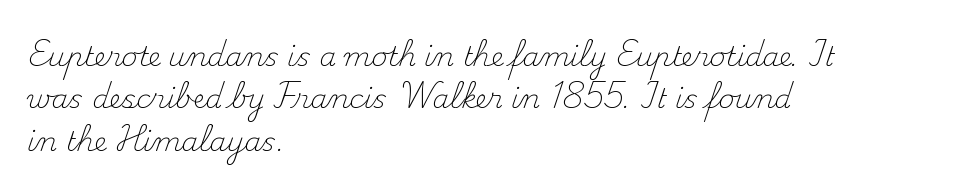
Q: Is the text bold? A: No.
Q: Is the text italic (slanted)? A: Yes.
Q: Is the text underlined? A: No.
Q: How is the paragraph aligned? A: Left-aligned.
Q: Is the spacing between letters normal or unusually wide? A: Normal.
Q: Is the spacing between lines tight, normal or loose? A: Normal.
